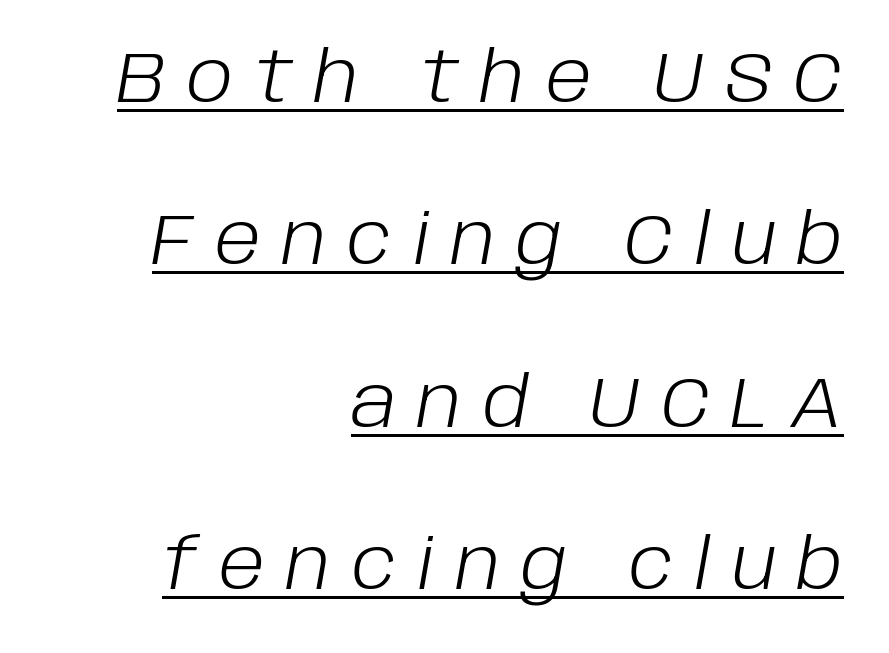
The image shows 70 px light type, italic (leaning right); set right-aligned, loose line spacing (2.32x), unusually wide letter spacing (+0.3 em), underlined; low stroke contrast and a large x-height.
